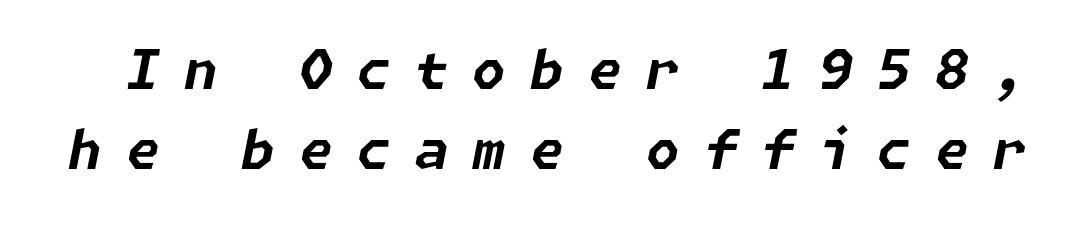
Q: Is the text bold? A: Yes.
Q: Is the text italic (slanted)? A: Yes, it leans right by about 11 degrees.
Q: Is the text underlined? A: No.
Q: Is the spacing between letters normal or unusually wide? A: Unusually wide.
Q: Is the spacing between lines tight, normal or loose? A: Normal.
Q: Width (condensed, normal, or wide)? A: Normal.
Q: Stroke contrast? A: Low.
Q: x-height? A: Medium.
